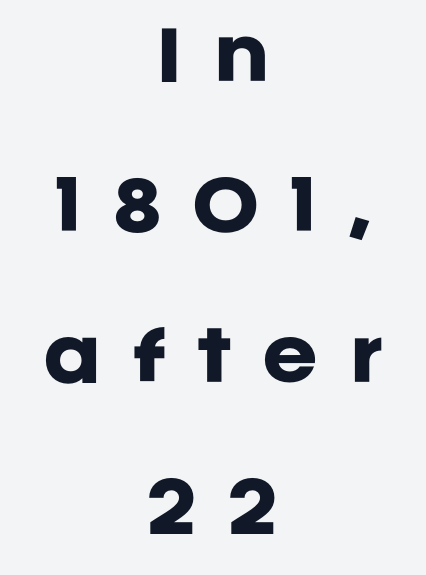
{"serif": "no", "italic": "no", "bold": "yes", "weight": "heavy", "width": "normal", "stroke_contrast": "low", "x_height": "large", "monospaced": "no", "underline": "no", "align": "center", "line_spacing": "loose", "line_spacing_ratio": 2.25, "letter_spacing": "wide", "letter_spacing_em": 0.46, "glyph_px": 67}
